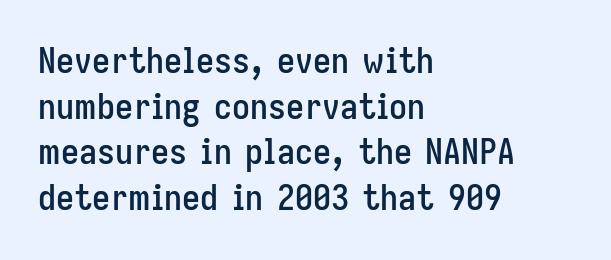
The image shows 36 px condensed sans-serif type, upright; set left-aligned, normal line spacing (1.27x), normal letter spacing, not underlined; low stroke contrast and a medium x-height.
